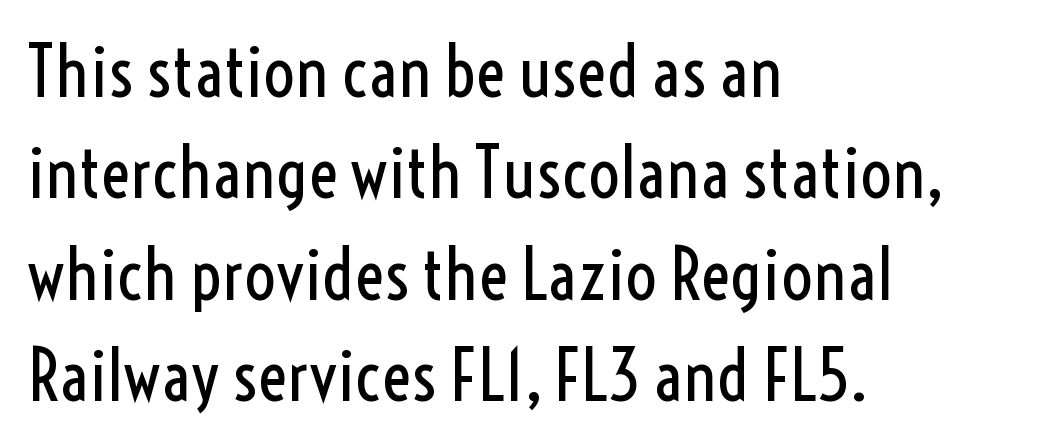
{"serif": "no", "italic": "no", "bold": "no", "weight": "regular", "width": "condensed", "x_height": "medium", "monospaced": "no", "underline": "no", "align": "left", "line_spacing": "normal", "line_spacing_ratio": 1.45, "letter_spacing": "normal", "letter_spacing_em": 0.0, "glyph_px": 70}
